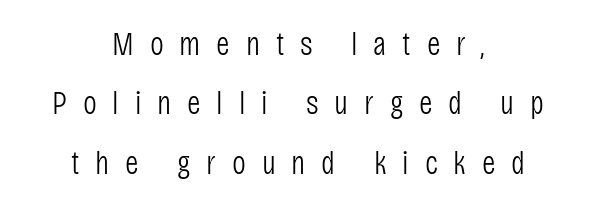
{"serif": "no", "italic": "no", "bold": "no", "weight": "light", "width": "condensed", "stroke_contrast": "low", "x_height": "large", "monospaced": "no", "underline": "no", "align": "center", "line_spacing_ratio": 1.8, "letter_spacing": "wide", "letter_spacing_em": 0.48, "glyph_px": 33}
